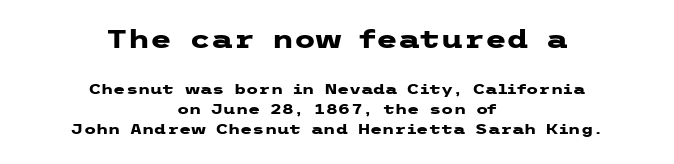
Q: Is the text bold? A: Yes.
Q: Is the text italic (slanted)? A: No, it is upright.
Q: Is the text underlined? A: No.
Q: How is the paragraph aligned? A: Centered.
Q: Is the spacing between letters normal or unusually wide? A: Normal.
Q: Is the spacing between lines tight, normal or loose? A: Normal.
Q: Which block of text is set in a larger size, the first (top) or the second (bottom)? A: The first (top) one.
